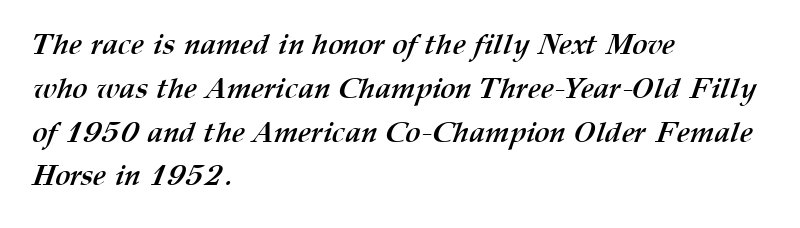
Q: Is the text bold? A: Yes.
Q: Is the text underlined? A: No.
Q: How is the paragraph aligned? A: Left-aligned.
Q: Is the spacing between letters normal or unusually wide? A: Normal.
Q: Is the spacing between lines tight, normal or loose? A: Normal.
Q: Width (condensed, normal, or wide)? A: Normal.
Q: Stroke contrast? A: Medium.
Q: x-height? A: Medium.
Q: Monospaced? A: No.
